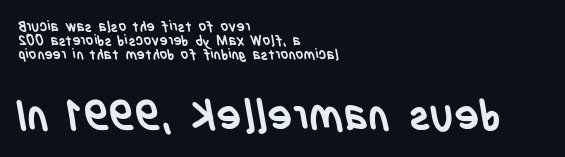
These lines are composed in type without serifs. Spacing verdict: proportional, widths tailored to each character. Lines of text with bare space underneath. Whoever set this chose condensed vertical rhythm over breathing room. The designer gave the closing block more size than the opening block.
